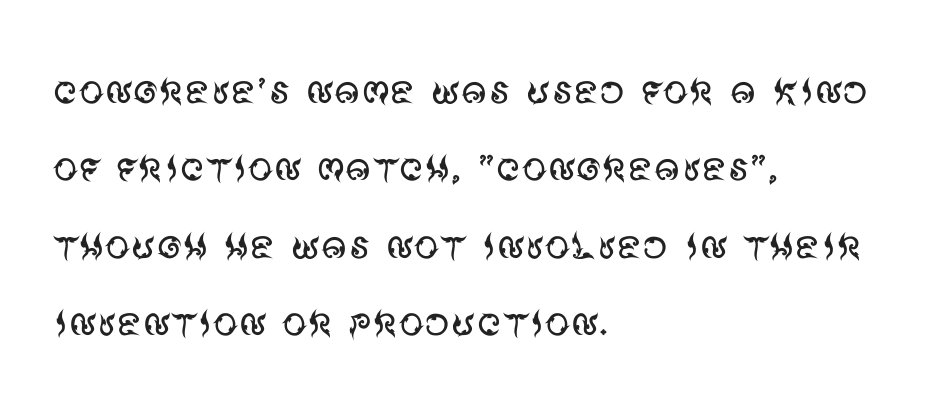
{"serif": "no", "italic": "no", "bold": "no", "weight": "regular", "width": "normal", "stroke_contrast": "medium", "x_height": "large", "monospaced": "no", "underline": "no", "align": "left", "line_spacing": "normal", "line_spacing_ratio": 1.55, "letter_spacing": "normal", "letter_spacing_em": 0.0, "glyph_px": 50}
